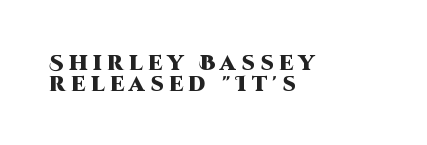
{"italic": "no", "bold": "yes", "underline": "no", "align": "left", "line_spacing": "tight", "line_spacing_ratio": 1.0, "letter_spacing": "wide", "letter_spacing_em": 0.26, "glyph_px": 21}
